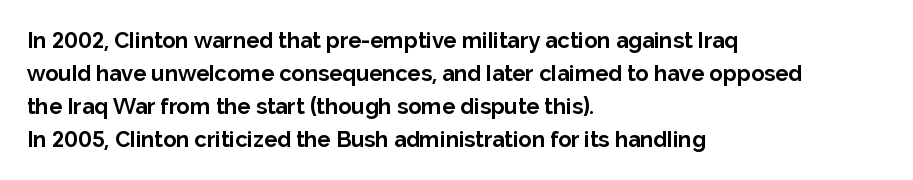
You'd pick this weight for a headline — it's a proper bold. The lettering holds an erect, upright posture throughout. Glance below the letters and you will spot only blank space. Layout note: lines flush left. Characters follow at the spacing the type designer built in. These lines sit exactly where default settings would place them.
